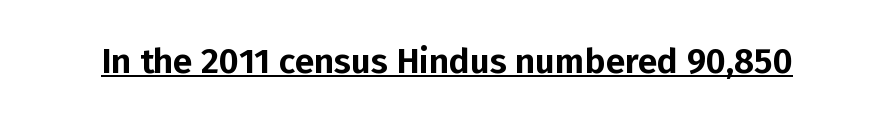
Examine the stroke ends and you'll find no serifs. Notice how the stems are strictly vertical — no italics here. You could not count columns in this text — the font is proportionally spaced. Observe the ordinary spacing: letters are neighbours, not strangers. The specimen includes a rule beneath the text block's lines.
